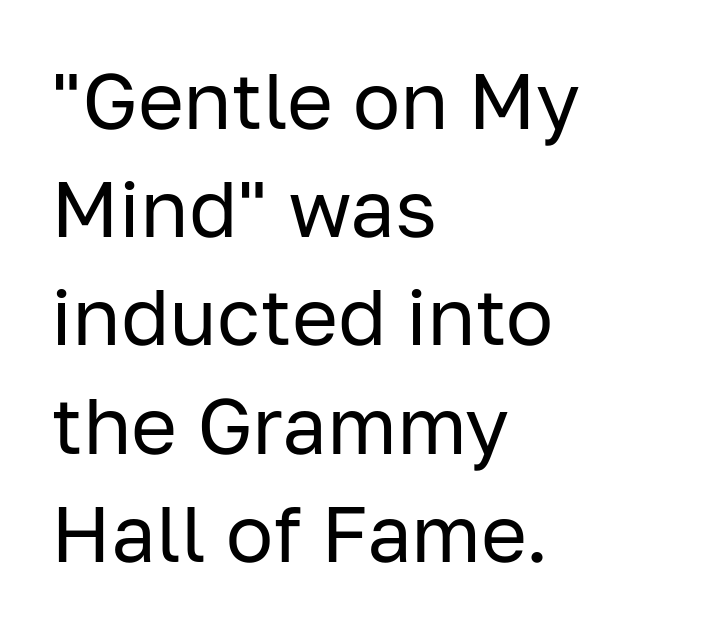
Counters stay open thanks to moderate or lighter strokes. Honestly, the row spacing looks completely unremarkable. The baseline area is clear. You could not count columns in this text — the font is proportionally spaced. Does extra space separate the letters? No, they use regular spacing.
